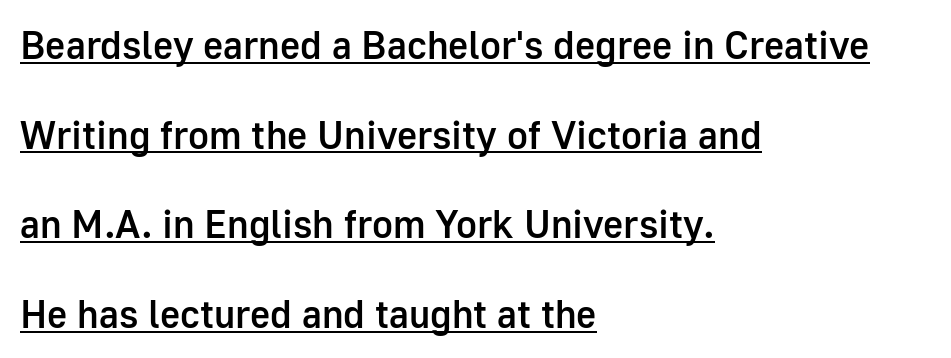
Nope, no serifs anywhere on these letters. Which margin do the lines hug? The left one — the right edge is uneven. A rule runs beneath these lines of type. Upright lettering throughout. Strokes here are thickened, but only to semibold level.
